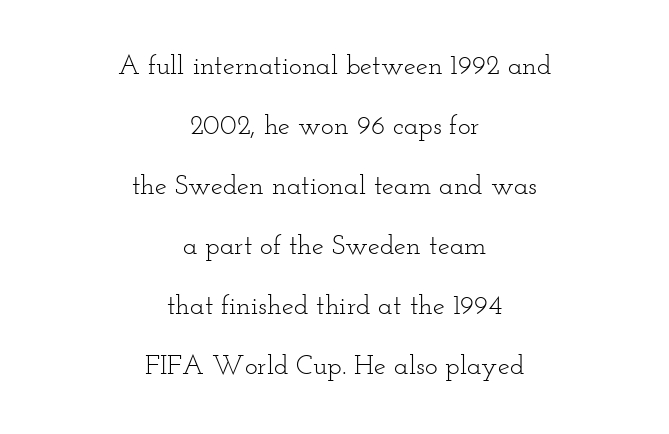
{"italic": "no", "bold": "no", "underline": "no", "align": "center", "line_spacing": "loose", "line_spacing_ratio": 2.22, "letter_spacing": "normal", "letter_spacing_em": 0.0, "glyph_px": 27}
